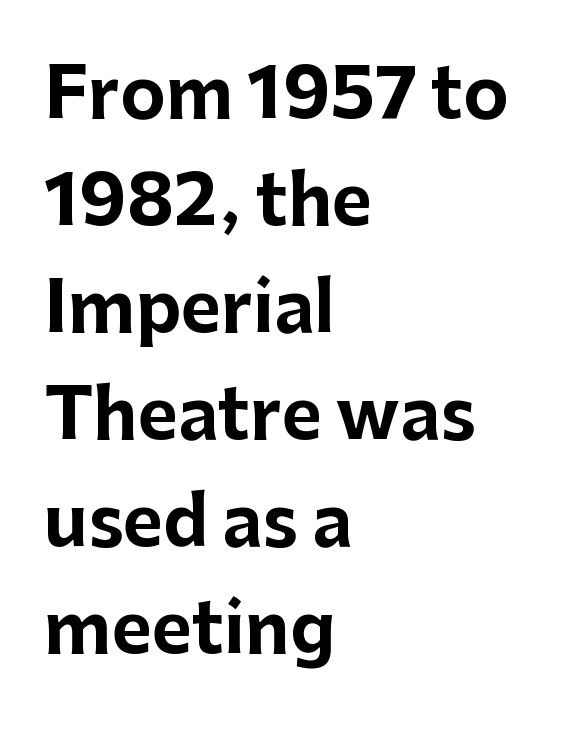
The image shows 69 px bold sans-serif type, upright; set left-aligned, normal line spacing (1.55x), normal letter spacing, not underlined; low stroke contrast and a medium x-height.
